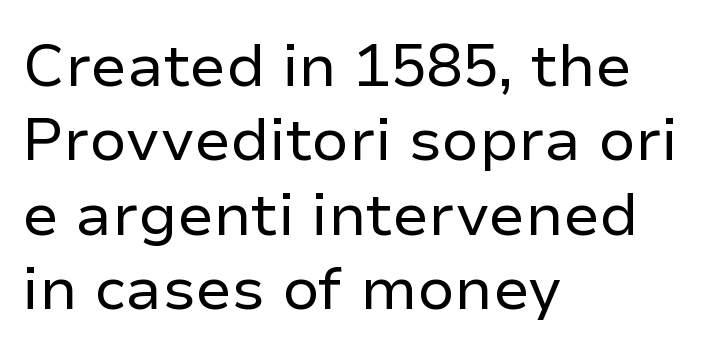
The image shows 60 px regular-weight sans-serif type, upright; set left-aligned, line spacing 1.24x, normal letter spacing, not underlined; low stroke contrast and a medium x-height.
